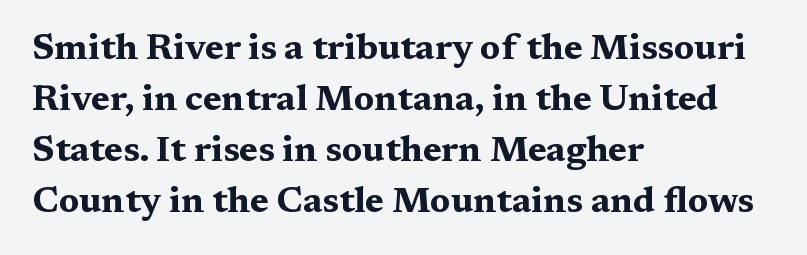
This sample uses a serif face. Character widths vary here, with narrow letters taking less room than wide ones. A roman cut, with each character standing at attention. Leading: standard. These lines stack with their left ends in a neat column.
